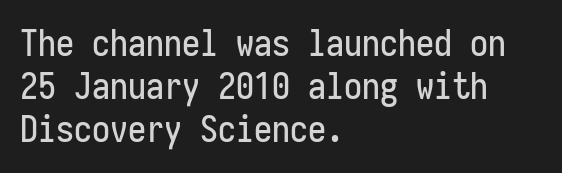
The image shows 36 px condensed sans-serif type, upright, monospaced; set left-aligned, line spacing 1.2x, normal letter spacing, not underlined; low stroke contrast and a medium x-height.
